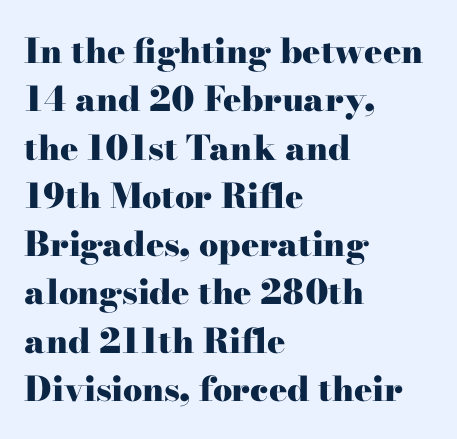
{"serif": "yes", "italic": "no", "bold": "yes", "weight": "heavy", "width": "wide", "stroke_contrast": "high", "x_height": "small", "monospaced": "no", "underline": "no", "align": "left", "line_spacing": "normal", "line_spacing_ratio": 1.42, "letter_spacing": "normal", "letter_spacing_em": 0.0, "glyph_px": 34}
